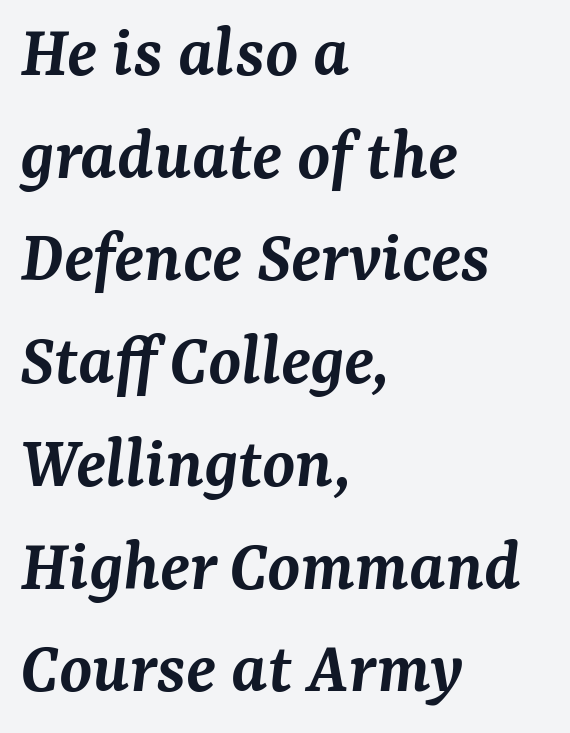
Q: Is the text bold? A: Semi-bold.
Q: Is the text italic (slanted)? A: Yes, it leans right by about 7 degrees.
Q: Is the typeface a serif or a sans-serif typeface? A: Serif.
Q: Is the text underlined? A: No.
Q: How is the paragraph aligned? A: Left-aligned.
Q: Is the spacing between letters normal or unusually wide? A: Normal.
Q: Is the spacing between lines tight, normal or loose? A: Normal.
Q: Width (condensed, normal, or wide)? A: Normal.
Q: Stroke contrast? A: Medium.
Q: x-height? A: Medium.
Q: Monospaced? A: No.
